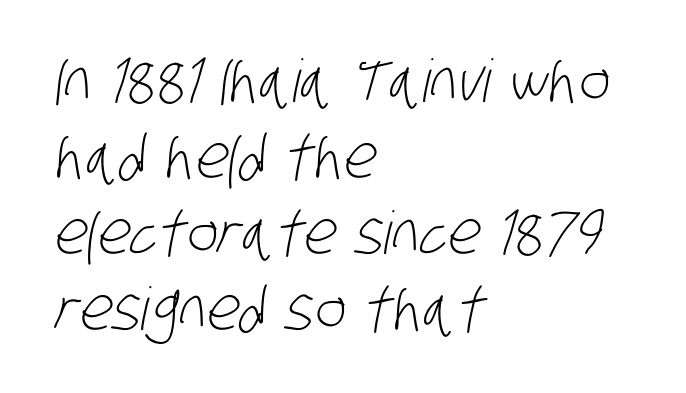
The line texture is even and compact thanks to regular tracking. The font family rendered here belongs to the sans-serif group. The line-height multiplier appears to be the usual default. A bare baseline throughout the passage. In CSS terms this would be text-align: left. The strokes are not fattened; the text isn't bold.
